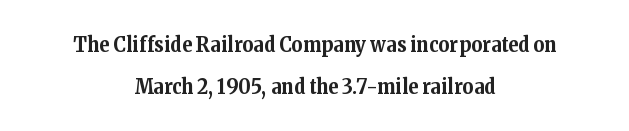
Q: Is the text bold? A: Yes.
Q: Is the text italic (slanted)? A: No, it is upright.
Q: Is the text underlined? A: No.
Q: How is the paragraph aligned? A: Centered.
Q: Is the spacing between letters normal or unusually wide? A: Normal.
Q: Is the spacing between lines tight, normal or loose? A: Loose.
